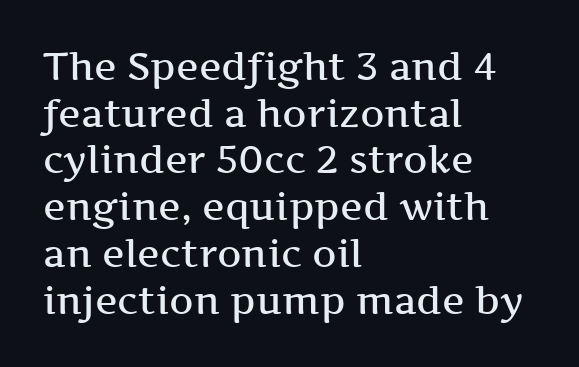
Q: Is the text bold? A: Semi-bold.
Q: Is the text italic (slanted)? A: No, it is upright.
Q: Is the typeface a serif or a sans-serif typeface? A: Serif.
Q: Is the text underlined? A: No.
Q: How is the paragraph aligned? A: Left-aligned.
Q: Is the spacing between letters normal or unusually wide? A: Normal.
Q: Width (condensed, normal, or wide)? A: Wide.
Q: Stroke contrast? A: Medium.
Q: x-height? A: Medium.
Q: Monospaced? A: No.
